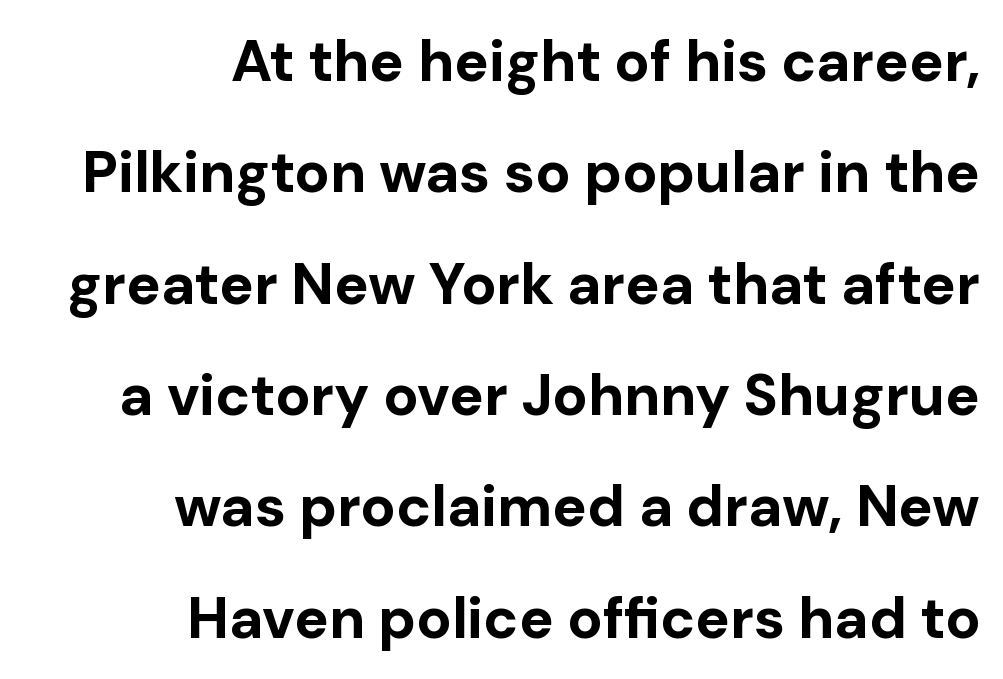
{"serif": "no", "italic": "no", "bold": "yes", "weight": "bold", "width": "normal", "stroke_contrast": "low", "x_height": "medium", "monospaced": "no", "underline": "no", "align": "right", "line_spacing": "loose", "line_spacing_ratio": 1.92, "letter_spacing": "normal", "letter_spacing_em": 0.0, "glyph_px": 58}
